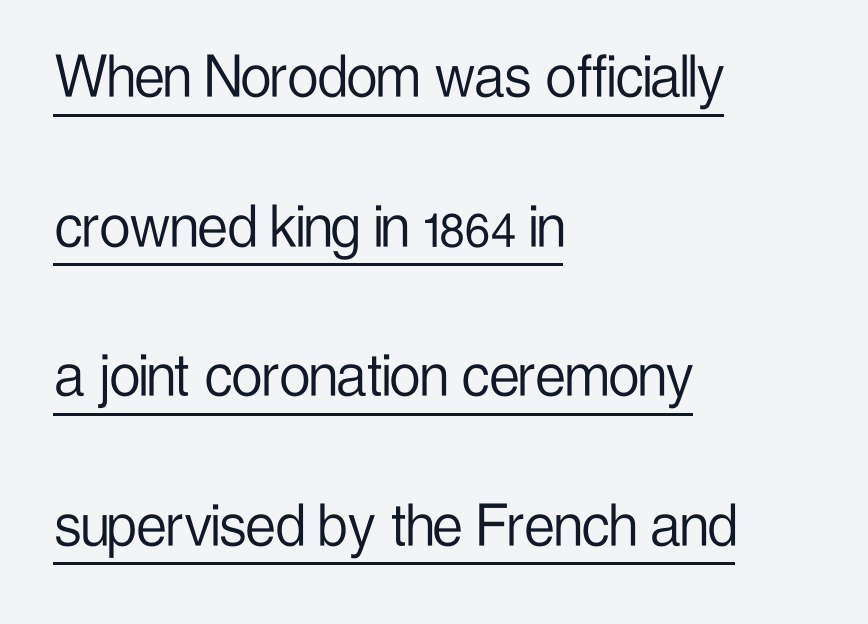
No chunkiness to these letters — they're not bold. Is there much room between lines? Yes — plenty of vertical air separates them. Is the letter spacing exaggerated? No — it looks like the ordinary default. Do the characters align in a grid? No, the font is proportional. The typesetter has applied underlining to the passage shown. Caption: multi-line text, flush left, ragged right.
